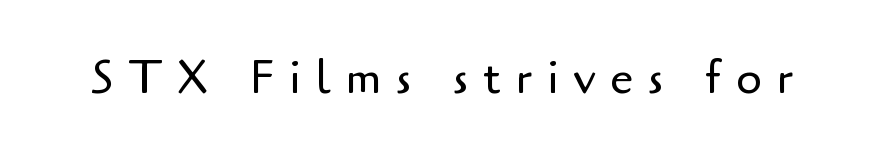
{"serif": "no", "italic": "no", "bold": "no", "weight": "regular", "width": "normal", "stroke_contrast": "low", "x_height": "small", "monospaced": "no", "underline": "no", "letter_spacing": "wide", "letter_spacing_em": 0.31, "glyph_px": 47}
